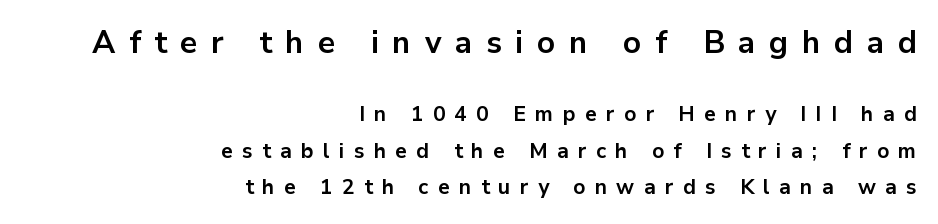
{"serif": "no", "italic": "no", "bold": "yes", "weight": "bold", "width": "normal", "stroke_contrast": "low", "x_height": "medium", "monospaced": "no", "underline": "no", "align": "right", "line_spacing_ratio": 1.73, "letter_spacing": "wide", "letter_spacing_em": 0.44, "larger_block": "first", "size_ratio": 1.48, "glyph_px": 31}
